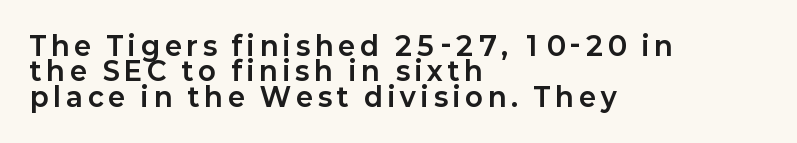
Decoration check: the copy has no underline. You can tell it's not italic because the verticals are truly vertical. Spacing between characters has been opened up far beyond the box default. Heavy, bold letterforms.
